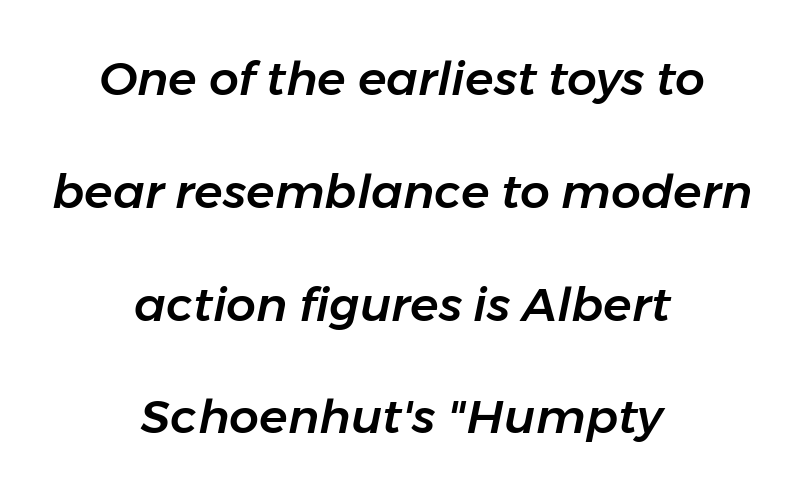
{"italic": "yes", "lean": "right", "slant_degrees": 11, "width": "normal", "stroke_contrast": "low", "x_height": "medium", "monospaced": "no", "underline": "no", "align": "center", "line_spacing": "loose", "line_spacing_ratio": 2.4, "letter_spacing": "normal", "letter_spacing_em": 0.0, "glyph_px": 47}
